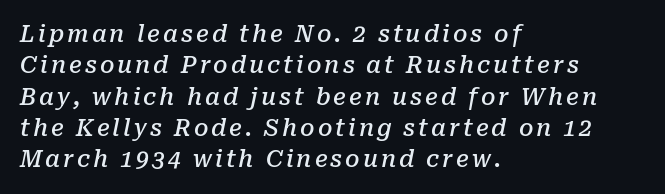
Q: Is the text bold? A: Semi-bold.
Q: Is the text italic (slanted)? A: Yes, it leans right by about 10 degrees.
Q: Is the text underlined? A: No.
Q: How is the paragraph aligned? A: Left-aligned.
Q: Is the spacing between lines tight, normal or loose? A: Normal.
